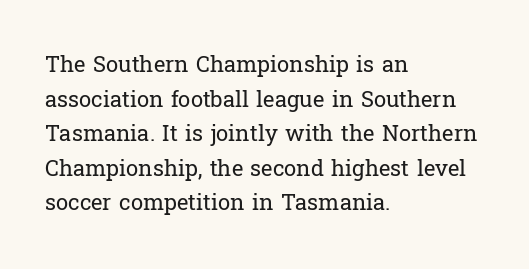
{"italic": "no", "bold": "no", "underline": "no", "align": "left", "line_spacing": "normal", "line_spacing_ratio": 1.57, "letter_spacing": "normal", "letter_spacing_em": 0.0, "glyph_px": 22}
